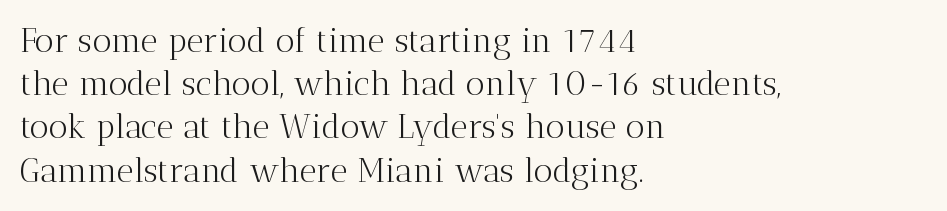
Q: Is the text bold? A: No.
Q: Is the text italic (slanted)? A: No, it is upright.
Q: Is the typeface a serif or a sans-serif typeface? A: Serif.
Q: Is the text underlined? A: No.
Q: How is the paragraph aligned? A: Left-aligned.
Q: Is the spacing between letters normal or unusually wide? A: Normal.
Q: Is the spacing between lines tight, normal or loose? A: Normal.
Q: Width (condensed, normal, or wide)? A: Normal.
Q: Stroke contrast? A: Medium.
Q: x-height? A: Medium.
Q: Monospaced? A: No.
